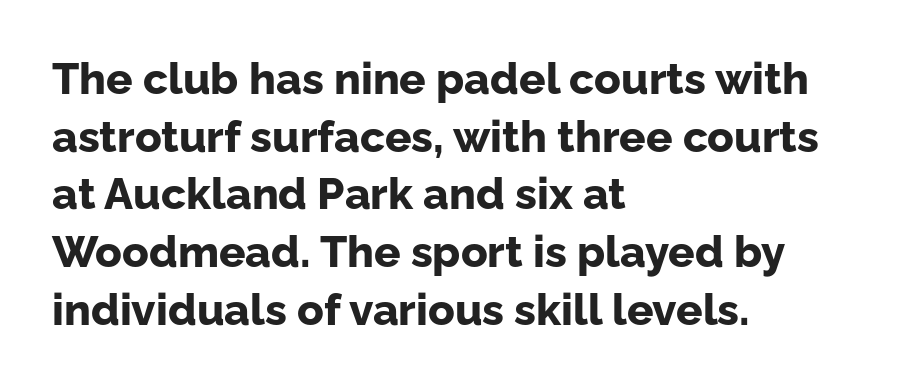
{"serif": "no", "italic": "no", "bold": "yes", "weight": "bold", "width": "normal", "stroke_contrast": "low", "x_height": "medium", "monospaced": "no", "underline": "no", "align": "left", "line_spacing": "normal", "line_spacing_ratio": 1.31, "letter_spacing": "normal", "letter_spacing_em": 0.0, "glyph_px": 44}
